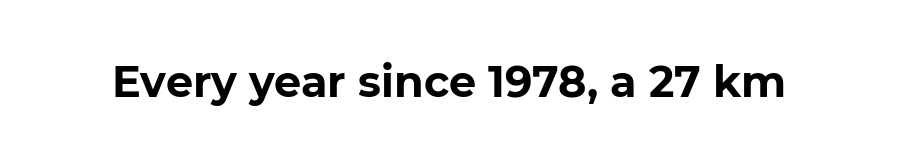
{"serif": "no", "italic": "no", "bold": "yes", "weight": "bold", "width": "normal", "stroke_contrast": "low", "x_height": "medium", "monospaced": "no", "underline": "no", "letter_spacing": "normal", "letter_spacing_em": 0.0, "glyph_px": 43}
